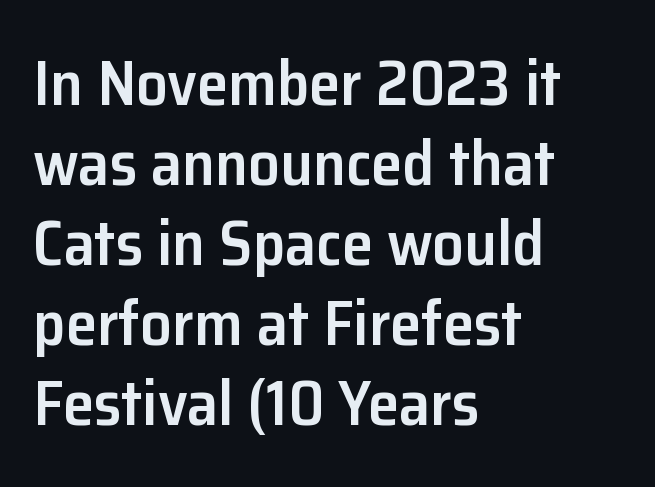
Regarding leading, the lines here are spaced in the standard way. Just letters on the line, the space beneath them empty. Varying glyph widths throughout — classic text-font behaviour. Standard letterfit; no display-style spreading of the glyphs. Students, this is semibold: more ink than regular, less than bold. Layout note: lines flush left.
